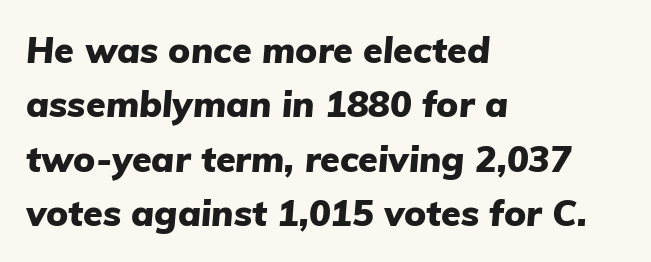
{"italic": "yes", "lean": "right", "slant_degrees": 5, "bold": "yes", "weight": "heavy", "width": "normal", "stroke_contrast": "low", "x_height": "medium", "monospaced": "no", "underline": "no", "align": "left", "line_spacing": "normal", "line_spacing_ratio": 1.51, "letter_spacing": "normal", "letter_spacing_em": 0.0, "glyph_px": 36}
